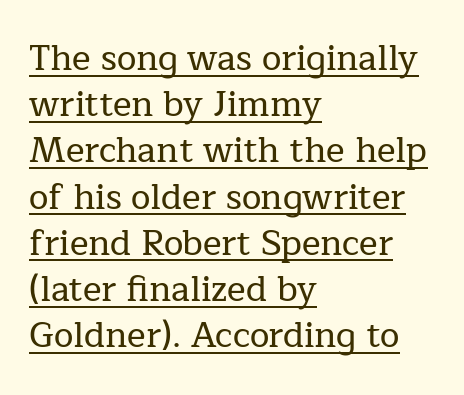
The image shows 35 px serif type, upright; set left-aligned, normal line spacing (1.32x), normal letter spacing, underlined; low stroke contrast and a medium x-height.
